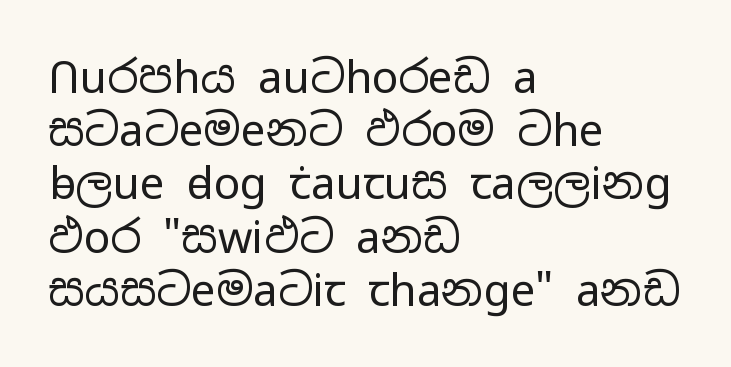
{"serif": "no", "italic": "no", "bold": "no", "weight": "regular", "width": "wide", "stroke_contrast": "low", "x_height": "medium", "monospaced": "no", "underline": "no", "align": "left", "line_spacing_ratio": 1.21, "letter_spacing": "normal", "letter_spacing_em": 0.0, "glyph_px": 44}
